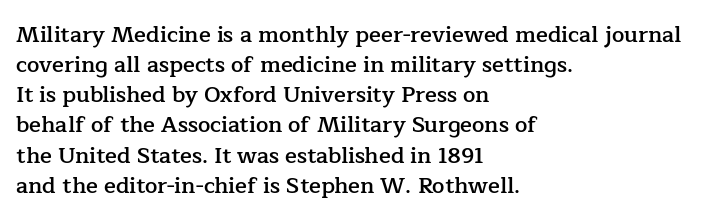
{"italic": "no", "bold": "semi", "underline": "no", "align": "left", "line_spacing": "normal", "line_spacing_ratio": 1.37, "letter_spacing": "normal", "letter_spacing_em": 0.0, "glyph_px": 22}
